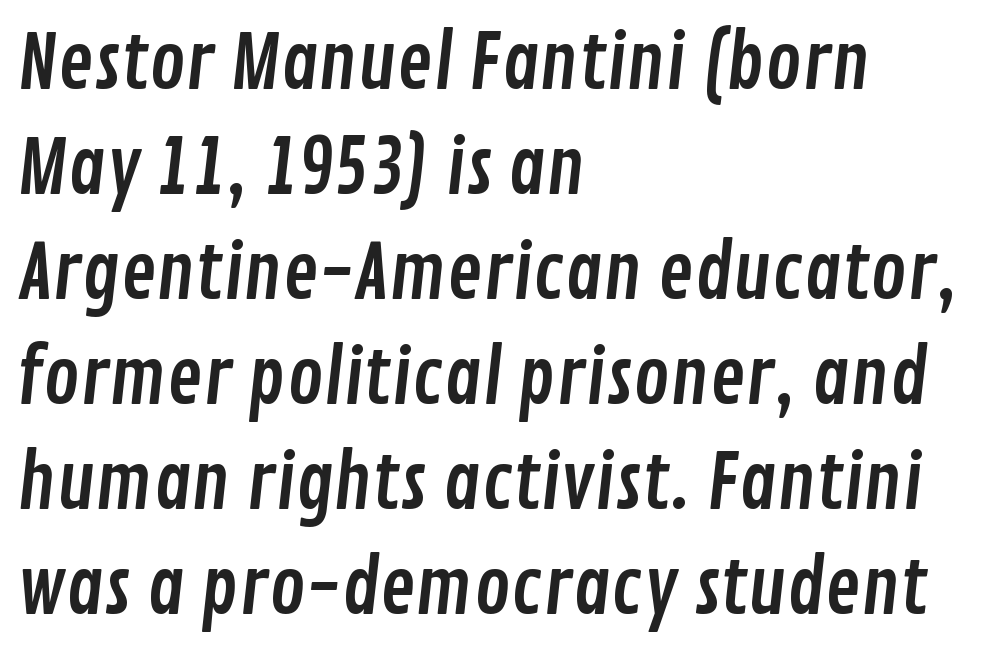
The image shows 75 px condensed sans-serif type; set left-aligned, normal line spacing (1.4x), normal letter spacing, not underlined; low stroke contrast and a medium x-height.
